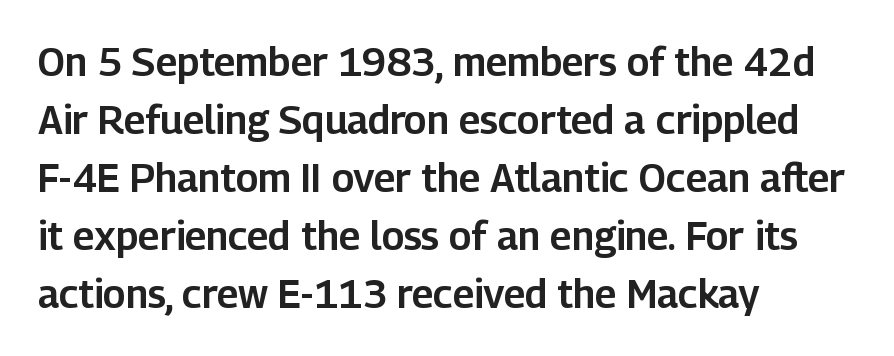
Q: Is the text italic (slanted)? A: No, it is upright.
Q: Is the typeface a serif or a sans-serif typeface? A: Sans-serif.
Q: Is the text underlined? A: No.
Q: How is the paragraph aligned? A: Left-aligned.
Q: Is the spacing between letters normal or unusually wide? A: Normal.
Q: Is the spacing between lines tight, normal or loose? A: Normal.
Q: Width (condensed, normal, or wide)? A: Normal.
Q: Stroke contrast? A: Low.
Q: x-height? A: Medium.
Q: Monospaced? A: No.
